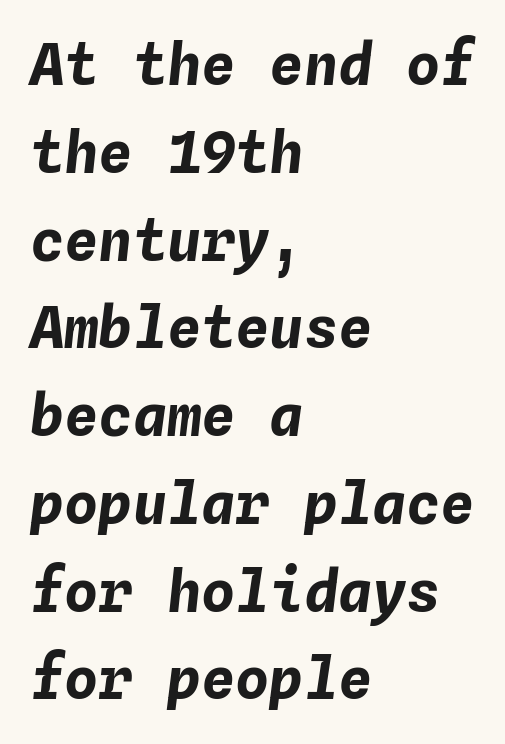
{"italic": "yes", "lean": "right", "slant_degrees": 4, "bold": "yes", "weight": "bold", "width": "normal", "stroke_contrast": "low", "x_height": "medium", "monospaced": "yes", "underline": "no", "align": "left", "line_spacing": "normal", "line_spacing_ratio": 1.54, "letter_spacing": "normal", "letter_spacing_em": 0.0, "glyph_px": 57}
